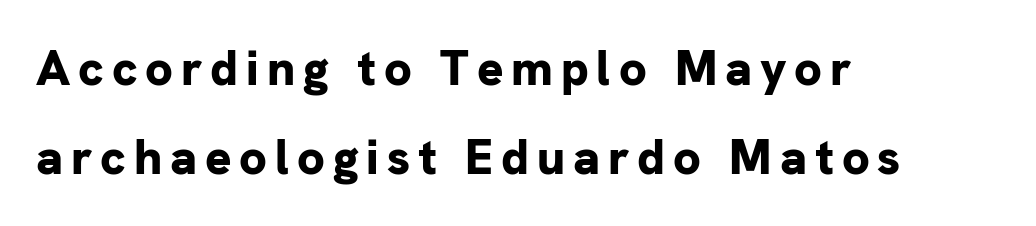
The image shows 49 px bold sans-serif type, upright; set left-aligned, line spacing 1.82x, not underlined; low stroke contrast and a medium x-height.
